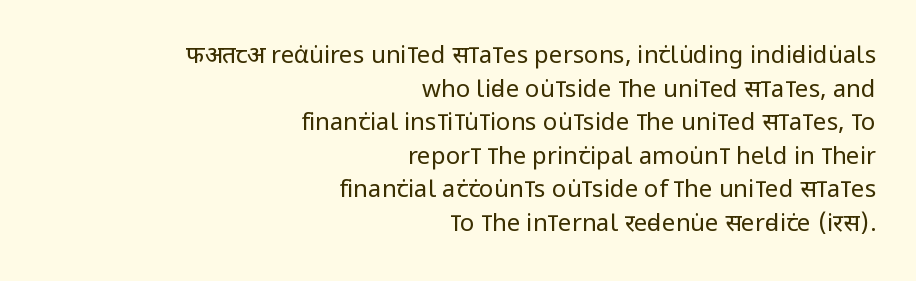
The image shows 24 px text type, upright; set right-aligned, normal line spacing (1.4x), normal letter spacing, not underlined.
